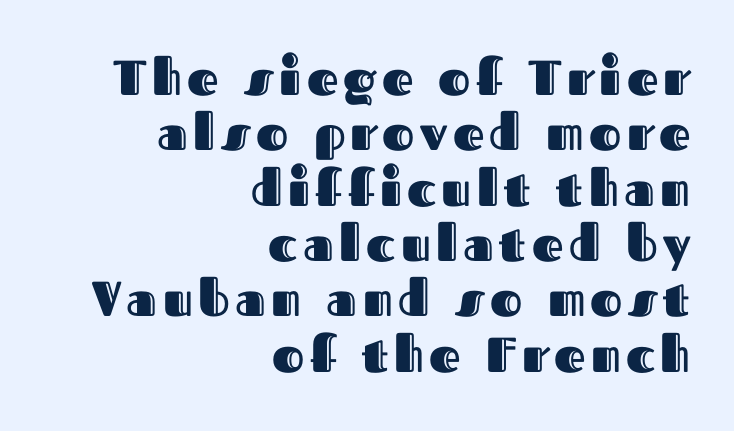
Q: Is the text italic (slanted)? A: No, it is upright.
Q: Is the text underlined? A: No.
Q: How is the paragraph aligned? A: Right-aligned.
Q: Is the spacing between lines tight, normal or loose? A: Tight.
Q: Width (condensed, normal, or wide)? A: Normal.
Q: x-height? A: Medium.
Q: Monospaced? A: No.
